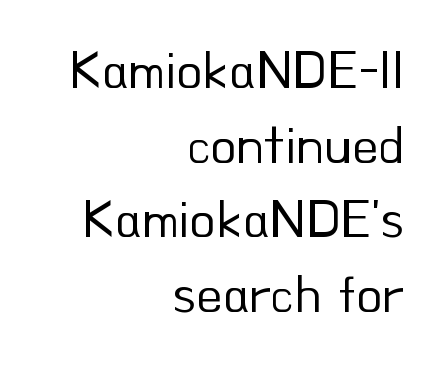
{"serif": "no", "italic": "no", "bold": "no", "weight": "regular", "width": "normal", "stroke_contrast": "low", "x_height": "small", "monospaced": "no", "underline": "no", "align": "right", "line_spacing": "normal", "line_spacing_ratio": 1.38, "letter_spacing": "normal", "letter_spacing_em": 0.0, "glyph_px": 54}
